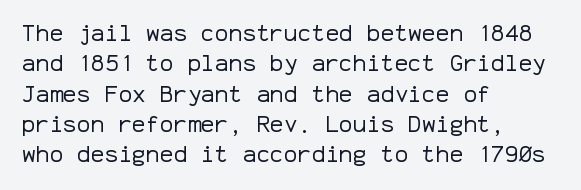
The image shows 23 px text type, upright; set left-aligned, normal line spacing (1.32x), normal letter spacing, not underlined.
